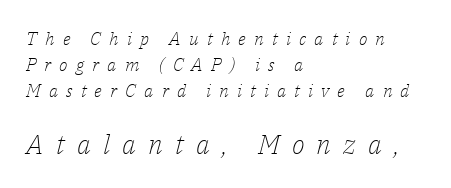
Q: Is the text bold? A: No.
Q: Is the text italic (slanted)? A: Yes, it leans right by about 14 degrees.
Q: Is the text underlined? A: No.
Q: How is the paragraph aligned? A: Left-aligned.
Q: Is the spacing between letters normal or unusually wide? A: Unusually wide.
Q: Is the spacing between lines tight, normal or loose? A: Normal.
Q: Which block of text is set in a larger size, the first (top) or the second (bottom)? A: The second (bottom) one.
